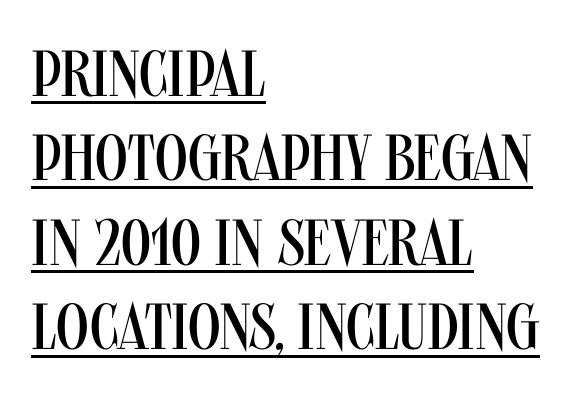
Glance below the letters and you will spot a drawn line. Regarding serifs, this sample does without them. If you drew a ruler down the left edge, every line would touch it. Nothing unusual about the tracking: characters are spaced as the font intends. Compared with a typical body face, this is equally light or lighter still.
